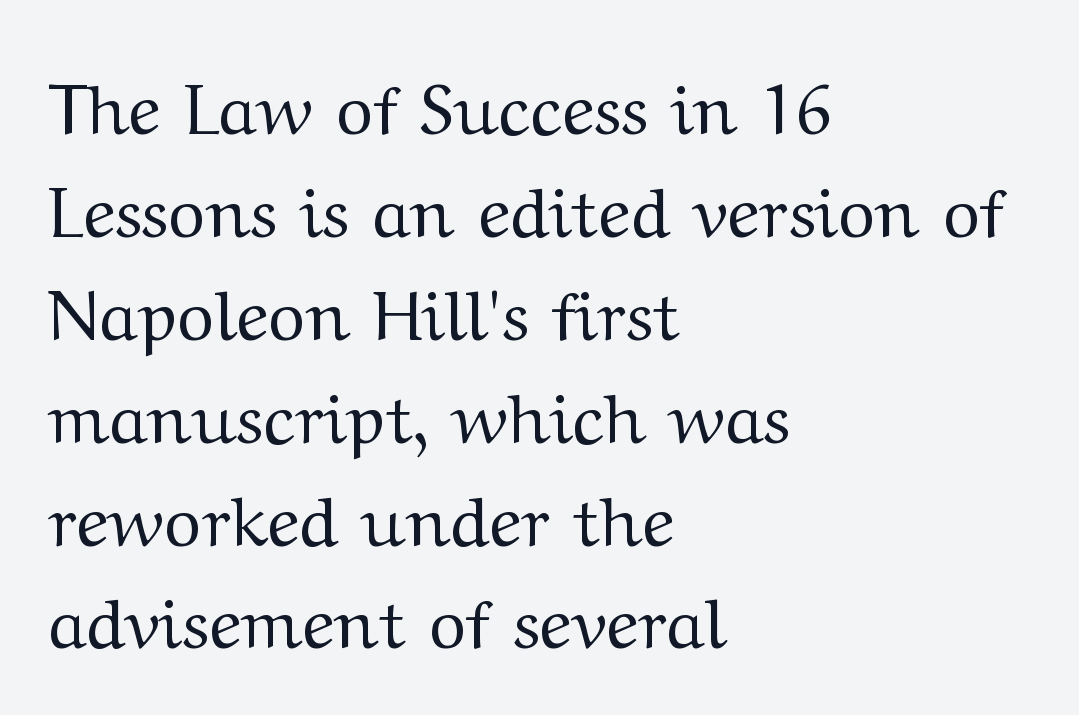
The image shows 70 px regular-weight, wide serif type, upright; set left-aligned, normal line spacing (1.47x), normal letter spacing, not underlined; medium stroke contrast and a medium x-height.
